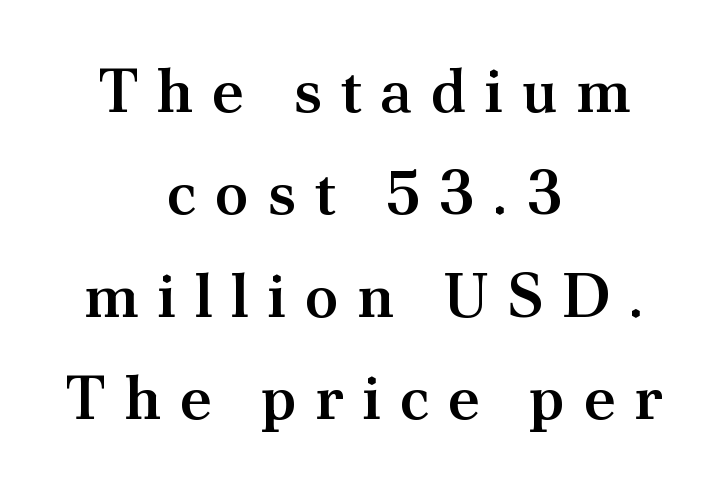
This sample uses a serif face. Posture: upright roman. Is this a fixed-width face? No — the glyphs have proportional, varying widths. Does extra space separate the letters? Yes, quite a lot of it.
